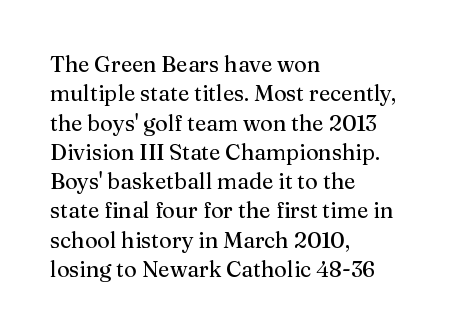
Q: Is the text bold? A: No.
Q: Is the text italic (slanted)? A: No, it is upright.
Q: Is the text underlined? A: No.
Q: How is the paragraph aligned? A: Left-aligned.
Q: Is the spacing between letters normal or unusually wide? A: Normal.
Q: Is the spacing between lines tight, normal or loose? A: Normal.
